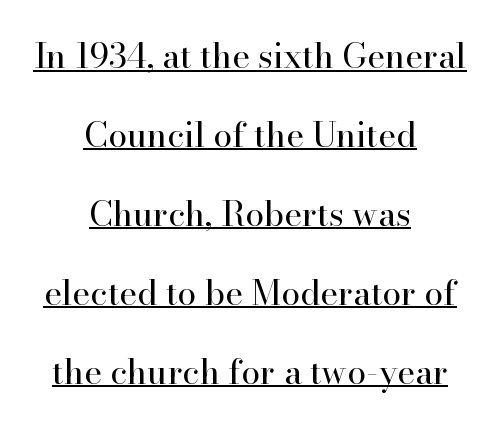
Check the space under the baseline: a stroke is drawn there. Proportional: the letters do not fall into vertical columns. The whitespace from short lines is split evenly between both sides. Italic: no, the glyphs are upright roman. Serif or sans? Serif — the stroke terminals have little feet. Short note: letters normally spaced.
